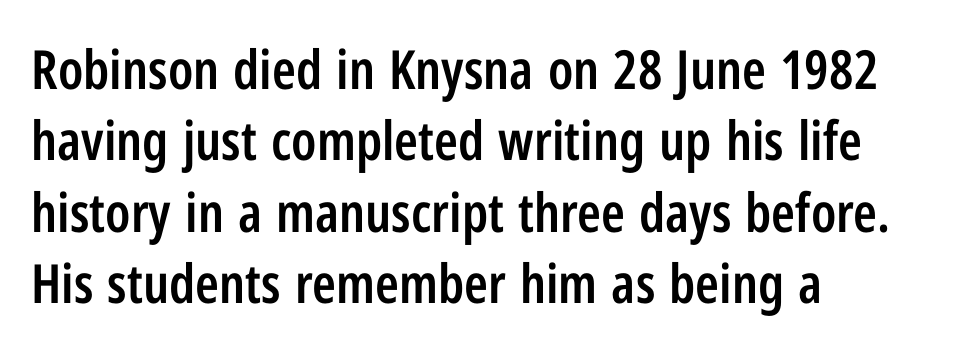
The rendering uses a moderate line-height, typical for paragraphs. Upright lettering throughout. The face used here is rendered with its standard letterfit. The glyphs have the mass of a demibold cut, below bold. The lines are quadded left.
